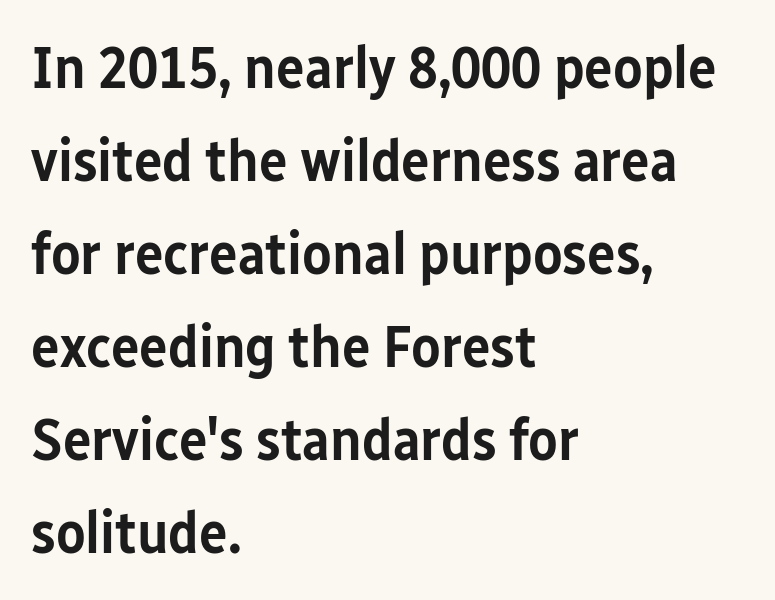
Q: Is the text bold? A: Semi-bold.
Q: Is the text italic (slanted)? A: No, it is upright.
Q: Is the typeface a serif or a sans-serif typeface? A: Sans-serif.
Q: Is the text underlined? A: No.
Q: How is the paragraph aligned? A: Left-aligned.
Q: Is the spacing between letters normal or unusually wide? A: Normal.
Q: Is the spacing between lines tight, normal or loose? A: Normal.
Q: Width (condensed, normal, or wide)? A: Condensed.
Q: Stroke contrast? A: Low.
Q: x-height? A: Medium.
Q: Monospaced? A: No.
